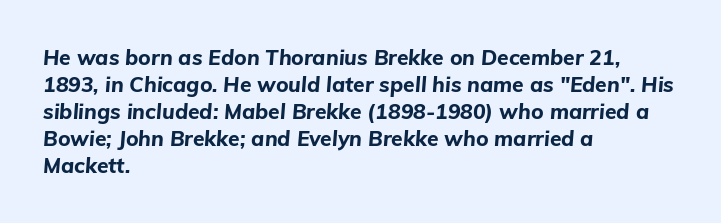
{"italic": "yes", "lean": "right", "slant_degrees": 5, "bold": "yes", "underline": "no", "align": "left", "line_spacing": "normal", "line_spacing_ratio": 1.29, "letter_spacing": "normal", "letter_spacing_em": 0.0, "glyph_px": 21}
